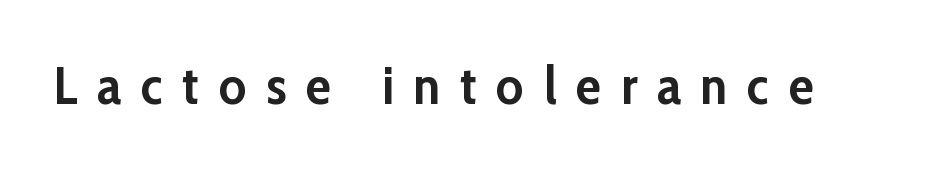
The image shows 52 px semibold sans-serif type, upright; set unusually wide letter spacing (+0.38 em), not underlined; low stroke contrast and a medium x-height.
